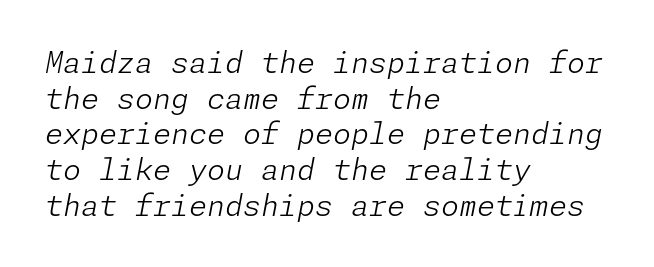
Q: Is the text bold? A: No.
Q: Is the text italic (slanted)? A: Yes, it leans right by about 11 degrees.
Q: Is the text underlined? A: No.
Q: How is the paragraph aligned? A: Left-aligned.
Q: Is the spacing between letters normal or unusually wide? A: Normal.
Q: Width (condensed, normal, or wide)? A: Normal.
Q: Stroke contrast? A: Low.
Q: x-height? A: Medium.
